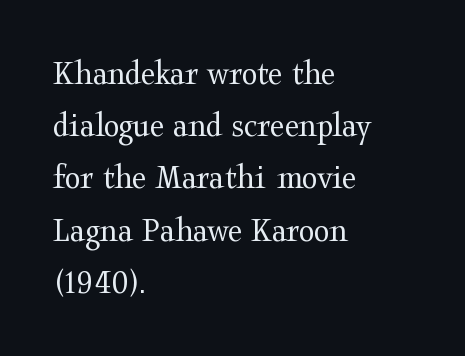
The image shows 36 px regular-weight, wide serif type, upright; set left-aligned, normal line spacing (1.45x), normal letter spacing, not underlined; medium stroke contrast and a medium x-height.
